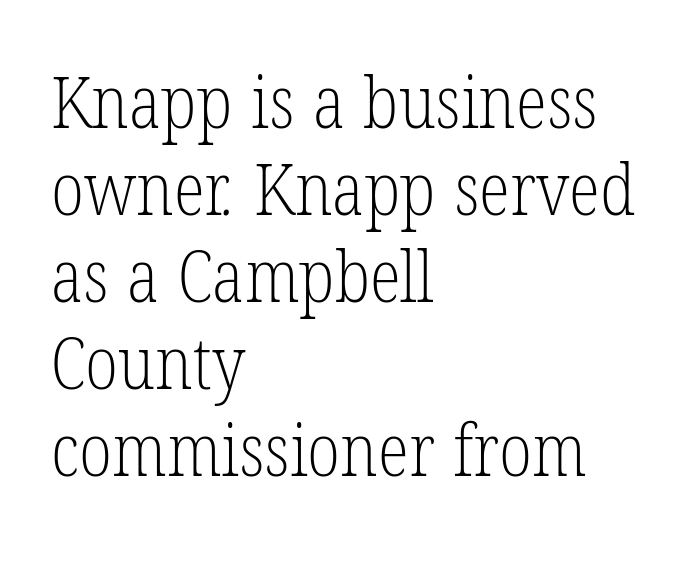
Is the letter spacing exaggerated? No — it looks like the ordinary default. Line beginnings align vertically; line endings do not. Glance below the letters and you will spot only blank space. A light-to-regular cut is what we see here. The face used here is proportionally spaced, like ordinary book or web type.
